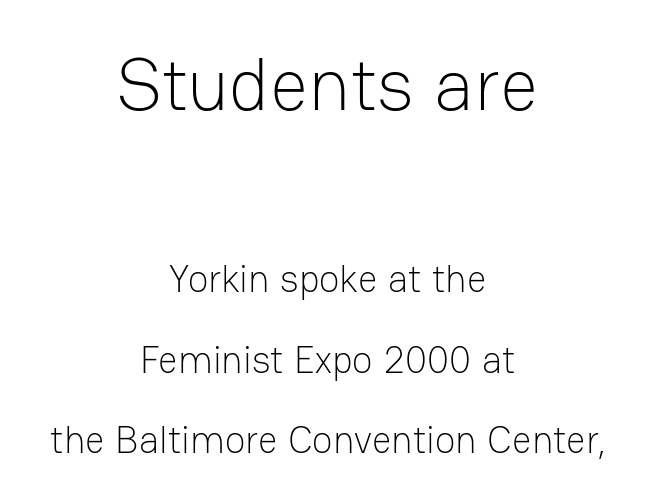
The image shows 75 px light sans-serif type, upright; set centered, loose line spacing (2.12x), normal letter spacing, not underlined; the first (top) block is 1.97x larger; low stroke contrast and a medium x-height.
